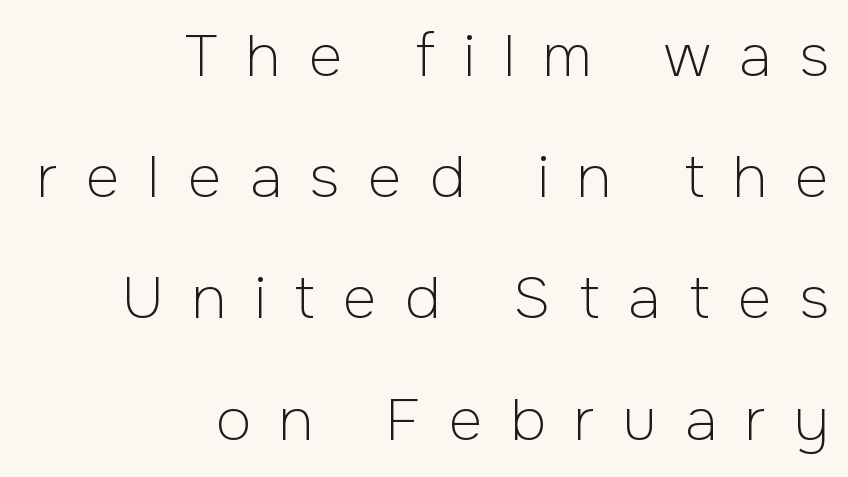
Q: Is the text bold? A: No.
Q: Is the text italic (slanted)? A: No, it is upright.
Q: Is the typeface a serif or a sans-serif typeface? A: Sans-serif.
Q: Is the text underlined? A: No.
Q: How is the paragraph aligned? A: Right-aligned.
Q: Is the spacing between letters normal or unusually wide? A: Unusually wide.
Q: Is the spacing between lines tight, normal or loose? A: Loose.
Q: Width (condensed, normal, or wide)? A: Normal.
Q: Stroke contrast? A: Low.
Q: x-height? A: Medium.
Q: Monospaced? A: No.
